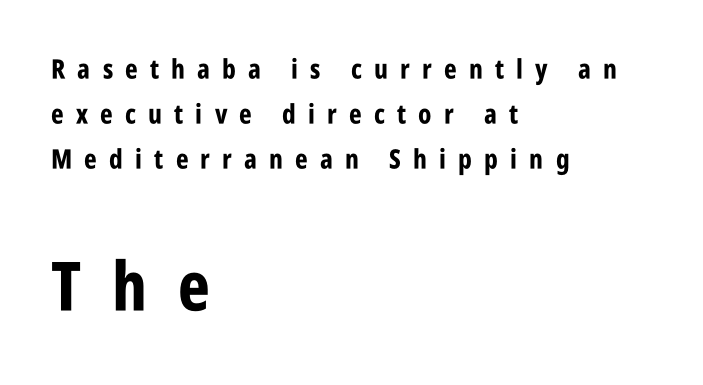
The image shows 68 px bold, condensed sans-serif type, upright; set left-aligned, normal line spacing (1.67x), unusually wide letter spacing (+0.45 em), not underlined; the second (bottom) block is 2.52x larger; low stroke contrast and a large x-height.
